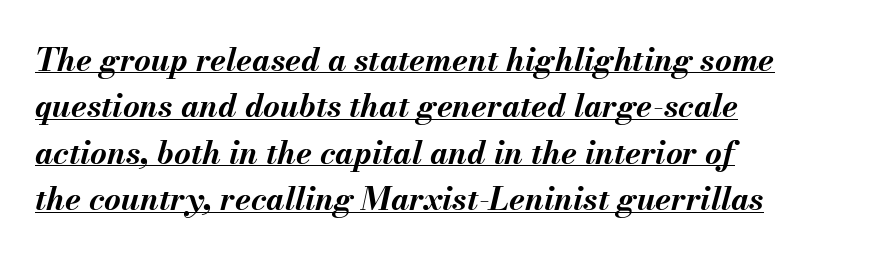
{"italic": "yes", "lean": "right", "slant_degrees": 13, "bold": "yes", "weight": "bold", "width": "normal", "stroke_contrast": "medium", "x_height": "small", "monospaced": "no", "underline": "yes", "align": "left", "line_spacing": "normal", "line_spacing_ratio": 1.45, "letter_spacing": "normal", "letter_spacing_em": 0.0, "glyph_px": 32}
